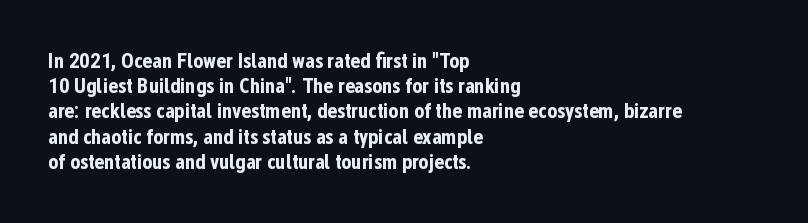
{"italic": "no", "bold": "yes", "underline": "no", "align": "left", "line_spacing_ratio": 1.2, "letter_spacing": "normal", "letter_spacing_em": 0.0, "glyph_px": 21}
